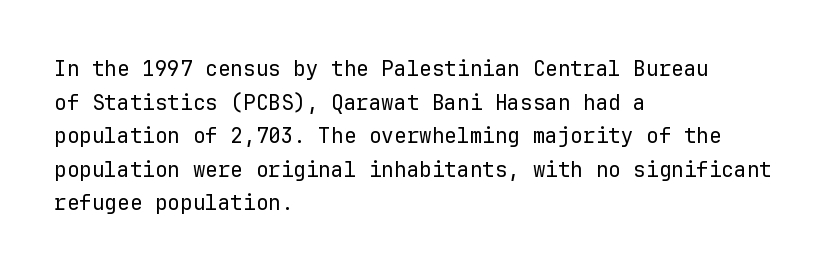
The font's upright variant was chosen for this text. Does the leading feel generous? No, just average. Letters rest on an invisible, unmarked baseline. Heft: none added — not bold. Typeset ragged right — the left edge is the straight one.
